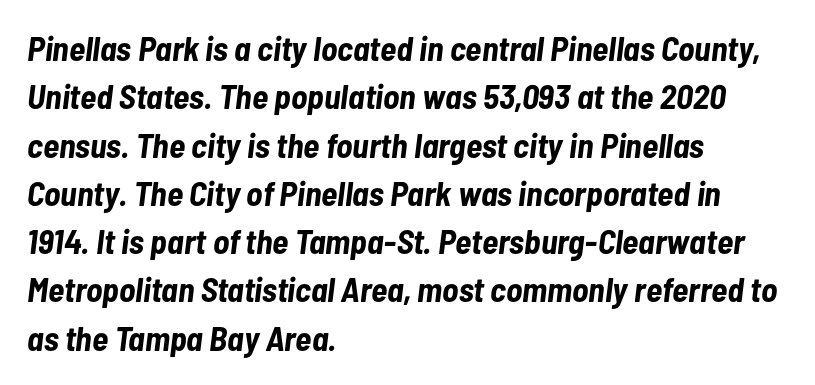
Designer's note — italics engaged. These lines stack with their left ends in a neat column. The lines sit at an ordinary, default distance from one another. Spacing between characters is what you'd get straight out of the box. The letters advance in unequal steps, a hallmark of proportional type. The face used here has the dense, thick strokes of a bold.
